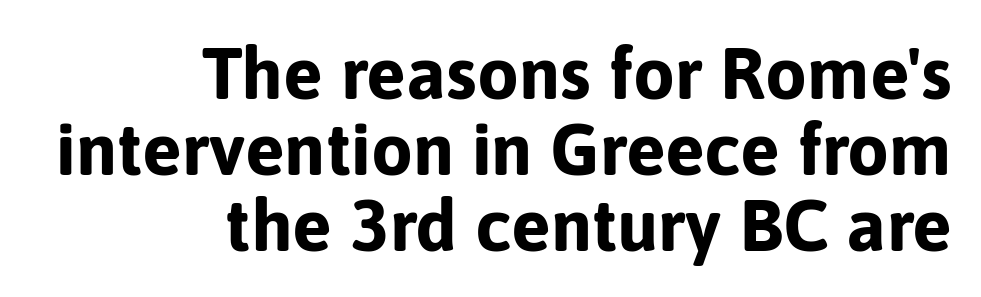
Q: Is the text bold? A: Yes.
Q: Is the text italic (slanted)? A: No, it is upright.
Q: Is the typeface a serif or a sans-serif typeface? A: Sans-serif.
Q: Is the text underlined? A: No.
Q: How is the paragraph aligned? A: Right-aligned.
Q: Is the spacing between letters normal or unusually wide? A: Normal.
Q: Is the spacing between lines tight, normal or loose? A: Tight.
Q: Width (condensed, normal, or wide)? A: Normal.
Q: Stroke contrast? A: Low.
Q: x-height? A: Medium.
Q: Monospaced? A: No.
